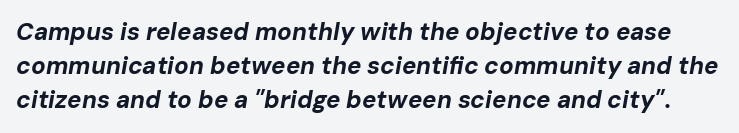
The image shows 24 px bold type, italic (leaning right); set normal line spacing (1.42x), normal letter spacing, not underlined.
